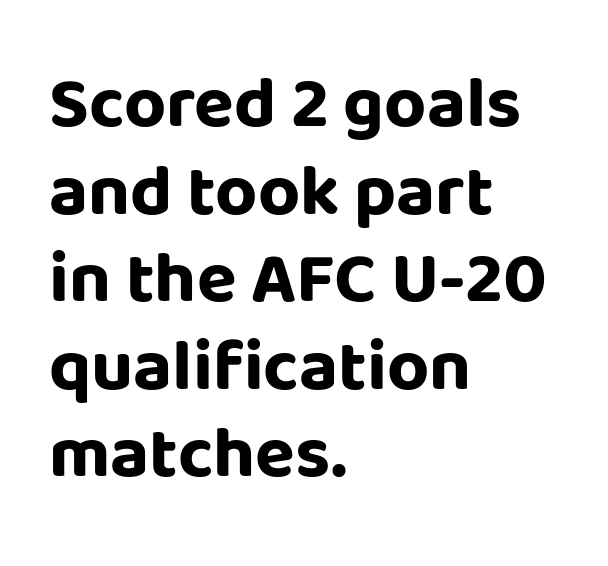
The letters advance in unequal steps, a hallmark of proportional type. The horizontal fit of the characters is conventional and even. Compared with a centered layout, this one pins lines to the left instead. Words float on clear page, feet unadorned.
